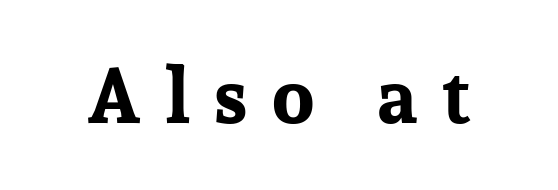
The image shows 78 px bold serif type, upright; set unusually wide letter spacing (+0.31 em), not underlined; low stroke contrast and a medium x-height.
